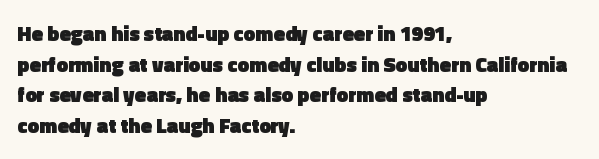
{"italic": "no", "bold": "yes", "underline": "no", "align": "left", "line_spacing": "normal", "line_spacing_ratio": 1.46, "letter_spacing": "normal", "letter_spacing_em": 0.0, "glyph_px": 21}
